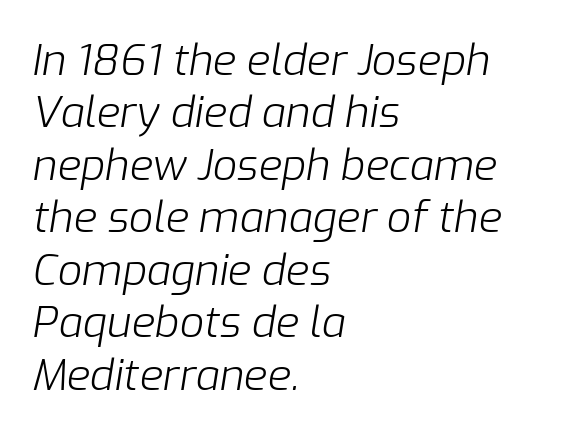
Q: Is the text bold? A: No.
Q: Is the text italic (slanted)? A: Yes, it leans right by about 9 degrees.
Q: Is the text underlined? A: No.
Q: How is the paragraph aligned? A: Left-aligned.
Q: Is the spacing between letters normal or unusually wide? A: Normal.
Q: Width (condensed, normal, or wide)? A: Normal.
Q: Stroke contrast? A: Low.
Q: x-height? A: Medium.
Q: Monospaced? A: No.
